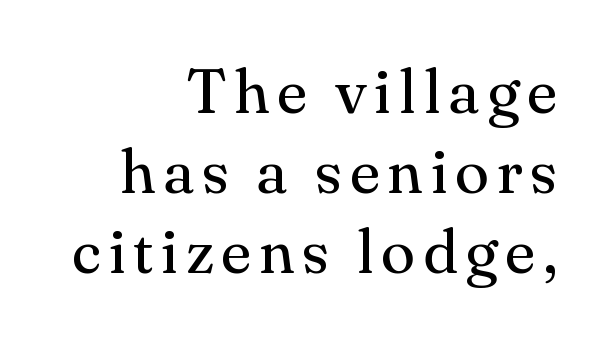
{"serif": "yes", "italic": "no", "bold": "no", "weight": "regular", "width": "normal", "stroke_contrast": "medium", "x_height": "small", "monospaced": "no", "underline": "no", "align": "right", "line_spacing": "normal", "line_spacing_ratio": 1.27, "glyph_px": 63}
